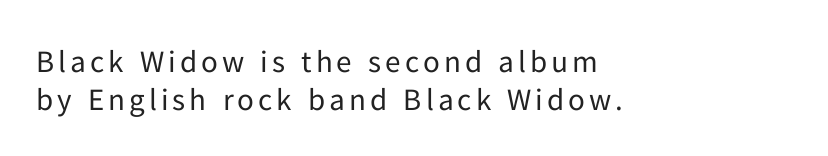
The image shows 31 px regular-weight sans-serif type, upright; set left-aligned, line spacing 1.21x, not underlined; low stroke contrast and a medium x-height.
